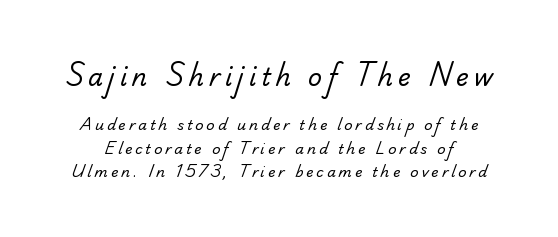
Q: Is the text bold? A: No.
Q: Is the text underlined? A: No.
Q: Is the spacing between letters normal or unusually wide? A: Unusually wide.
Q: Is the spacing between lines tight, normal or loose? A: Normal.
Q: Which block of text is set in a larger size, the first (top) or the second (bottom)? A: The first (top) one.
